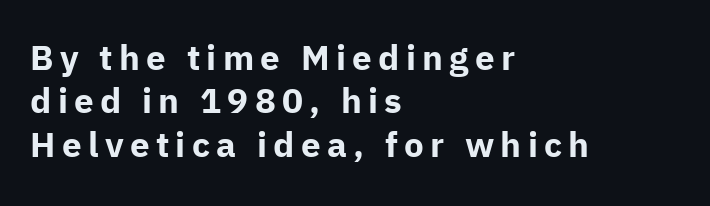
{"serif": "no", "italic": "no", "bold": "yes", "weight": "bold", "width": "normal", "stroke_contrast": "low", "x_height": "medium", "monospaced": "no", "underline": "no", "align": "left", "line_spacing_ratio": 1.24, "glyph_px": 35}
